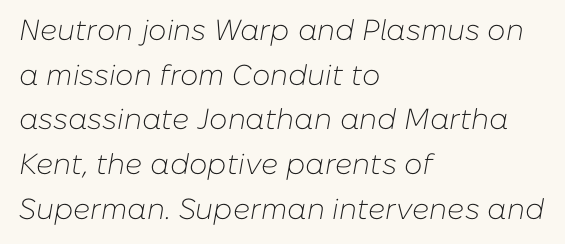
{"italic": "yes", "lean": "right", "slant_degrees": 10, "bold": "no", "weight": "light", "width": "normal", "stroke_contrast": "low", "x_height": "medium", "monospaced": "no", "underline": "no", "align": "left", "line_spacing": "normal", "line_spacing_ratio": 1.54, "letter_spacing": "normal", "letter_spacing_em": 0.0, "glyph_px": 29}
